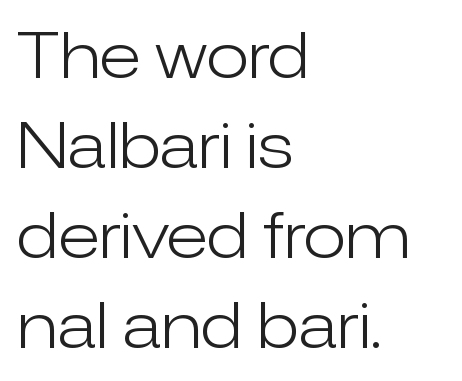
The image shows 63 px light sans-serif type, upright; set left-aligned, normal line spacing (1.43x), normal letter spacing, not underlined; low stroke contrast and a medium x-height.
